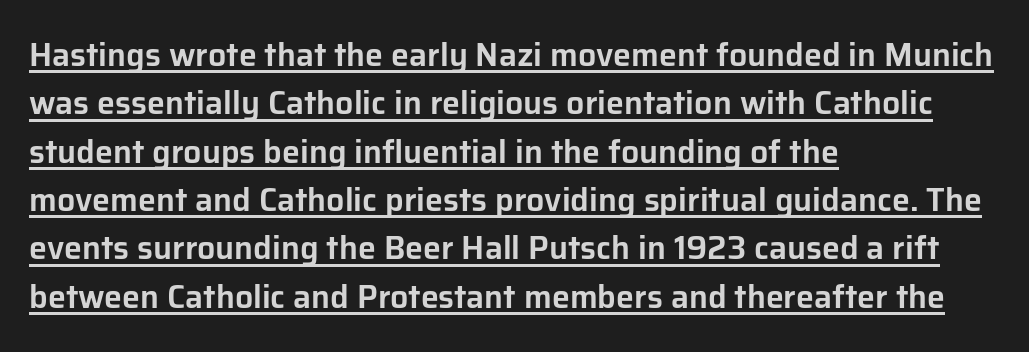
The image shows 32 px sans-serif type, upright; set left-aligned, normal line spacing (1.51x), normal letter spacing, underlined; low stroke contrast and a medium x-height.
